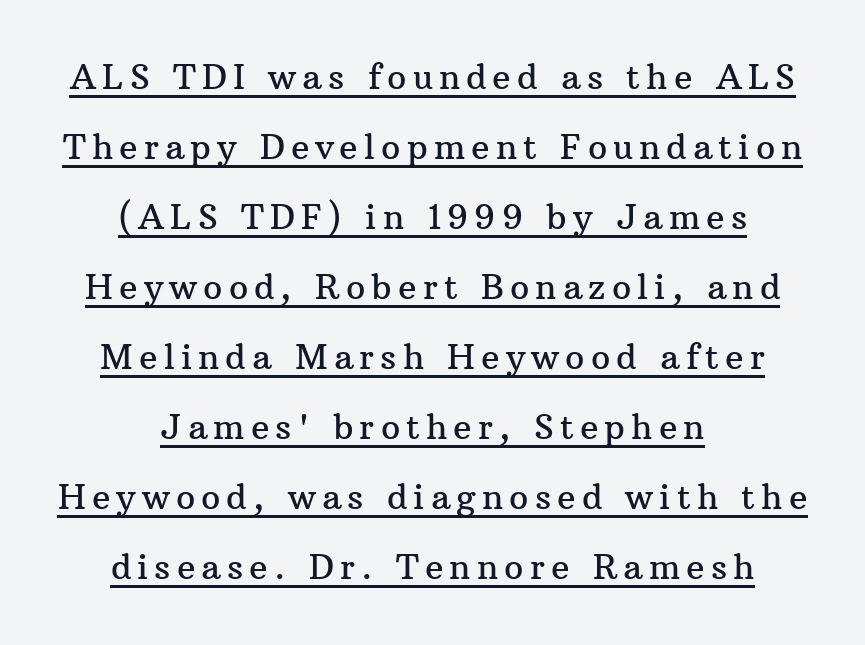
Q: Is the text italic (slanted)? A: No, it is upright.
Q: Is the typeface a serif or a sans-serif typeface? A: Serif.
Q: Is the text underlined? A: Yes.
Q: How is the paragraph aligned? A: Centered.
Q: Is the spacing between lines tight, normal or loose? A: Loose.
Q: Width (condensed, normal, or wide)? A: Normal.
Q: Stroke contrast? A: Medium.
Q: x-height? A: Medium.
Q: Monospaced? A: No.
